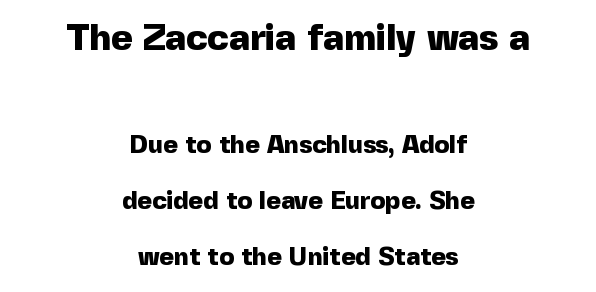
The image shows 37 px heavy sans-serif type, upright; set centered, loose line spacing (2.23x), normal letter spacing, not underlined; the first (top) block is 1.48x larger; a medium x-height.
